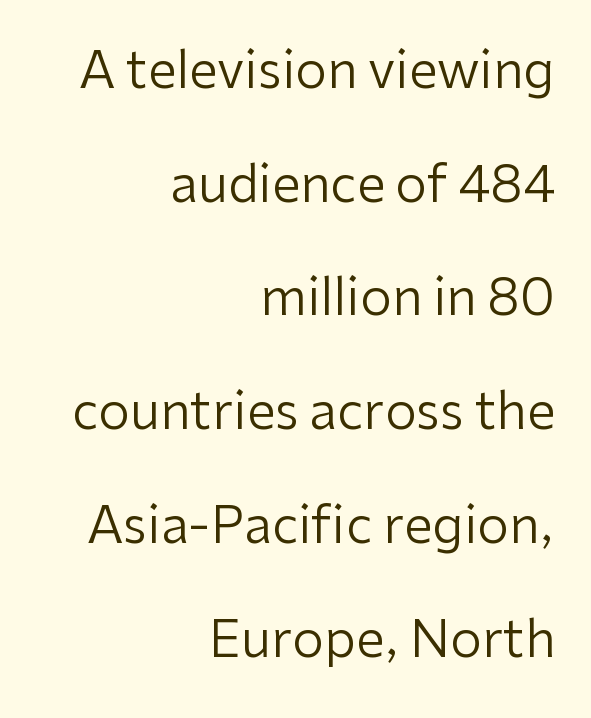
{"serif": "no", "italic": "no", "bold": "no", "weight": "regular", "width": "normal", "stroke_contrast": "low", "x_height": "medium", "monospaced": "no", "underline": "no", "align": "right", "line_spacing": "loose", "line_spacing_ratio": 2.23, "letter_spacing": "normal", "letter_spacing_em": 0.0, "glyph_px": 51}
